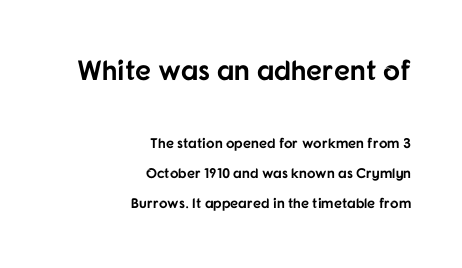
Notice how the stems are strictly vertical — no italics here. Here the glyphs are tracked normally, forming tight word shapes. The glyphs in this specimen are sans serif. Rule under the text: the space is simply empty. The text block is weighted toward the right margin, trailing off unevenly leftward.
